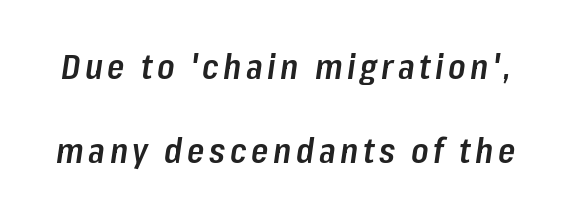
The image shows 35 px semibold, condensed type, italic (leaning right); set loose line spacing (2.39x), not underlined; low stroke contrast and a medium x-height.
